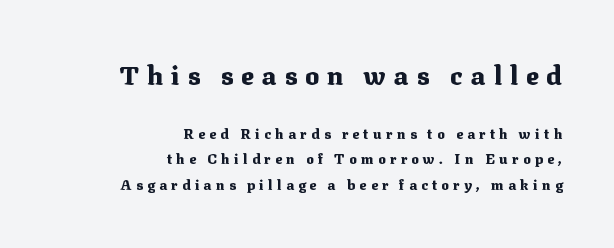
{"italic": "no", "bold": "yes", "underline": "no", "align": "right", "line_spacing_ratio": 1.84, "letter_spacing": "wide", "letter_spacing_em": 0.31, "larger_block": "first", "size_ratio": 1.86, "glyph_px": 26}
